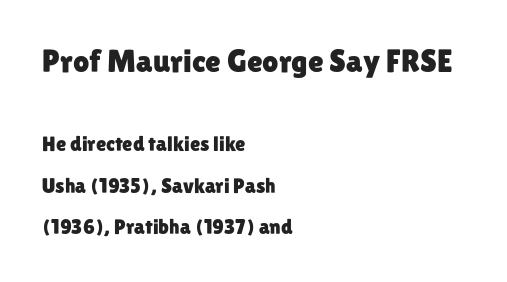
Q: Is the text italic (slanted)? A: No, it is upright.
Q: Is the typeface a serif or a sans-serif typeface? A: Sans-serif.
Q: Is the text underlined? A: No.
Q: How is the paragraph aligned? A: Left-aligned.
Q: Is the spacing between letters normal or unusually wide? A: Normal.
Q: Is the spacing between lines tight, normal or loose? A: Loose.
Q: Which block of text is set in a larger size, the first (top) or the second (bottom)? A: The first (top) one.
Q: Width (condensed, normal, or wide)? A: Normal.
Q: Stroke contrast? A: Low.
Q: x-height? A: Medium.
Q: Monospaced? A: No.
